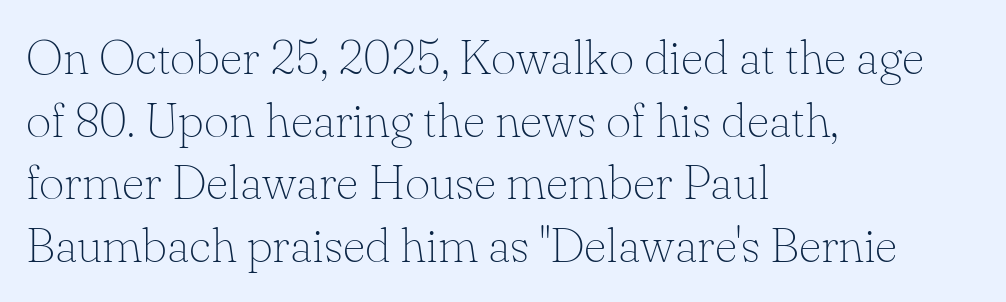
Q: Is the text bold? A: No.
Q: Is the text italic (slanted)? A: No, it is upright.
Q: Is the typeface a serif or a sans-serif typeface? A: Serif.
Q: Is the text underlined? A: No.
Q: How is the paragraph aligned? A: Left-aligned.
Q: Is the spacing between letters normal or unusually wide? A: Normal.
Q: Is the spacing between lines tight, normal or loose? A: Normal.
Q: Width (condensed, normal, or wide)? A: Normal.
Q: Stroke contrast? A: Low.
Q: x-height? A: Small.
Q: Monospaced? A: No.
